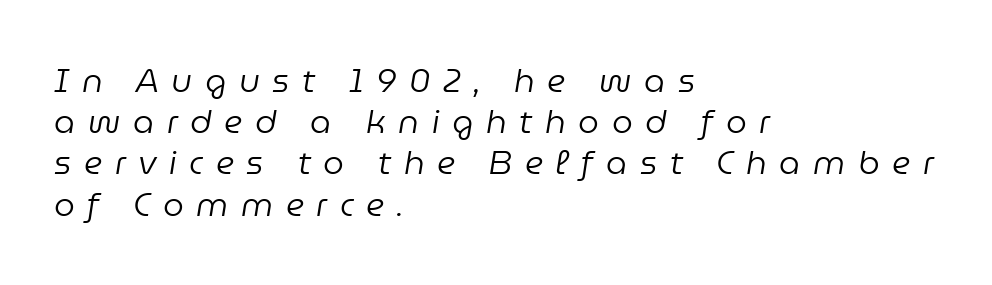
Q: Is the text bold? A: No.
Q: Is the text italic (slanted)? A: Yes, it leans right by about 9 degrees.
Q: Is the text underlined? A: No.
Q: How is the paragraph aligned? A: Left-aligned.
Q: Is the spacing between letters normal or unusually wide? A: Unusually wide.
Q: Is the spacing between lines tight, normal or loose? A: Normal.
Q: Width (condensed, normal, or wide)? A: Normal.
Q: Stroke contrast? A: Low.
Q: x-height? A: Medium.
Q: Monospaced? A: No.
